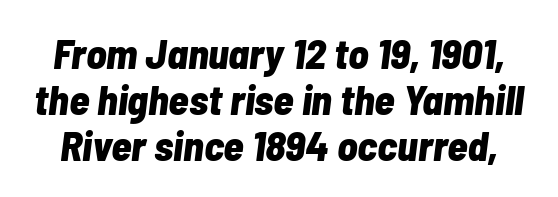
Q: Is the text bold? A: Yes.
Q: Is the text italic (slanted)? A: Yes, it leans right by about 7 degrees.
Q: Is the text underlined? A: No.
Q: Is the spacing between letters normal or unusually wide? A: Normal.
Q: Is the spacing between lines tight, normal or loose? A: Tight.
Q: Width (condensed, normal, or wide)? A: Condensed.
Q: Stroke contrast? A: Low.
Q: x-height? A: Medium.
Q: Monospaced? A: No.
